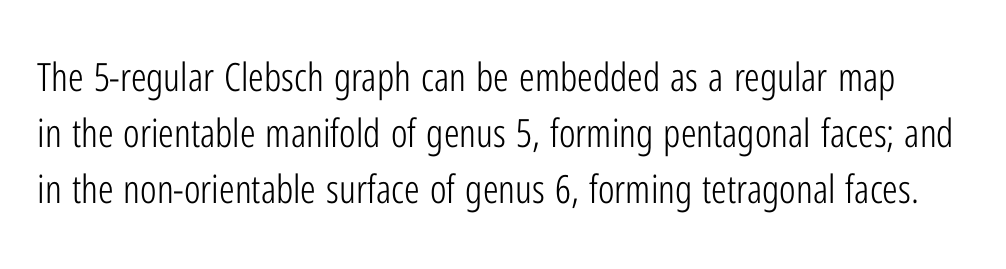
The image shows 39 px light, condensed sans-serif type, upright; set normal line spacing (1.43x), normal letter spacing, not underlined; low stroke contrast and a medium x-height.
